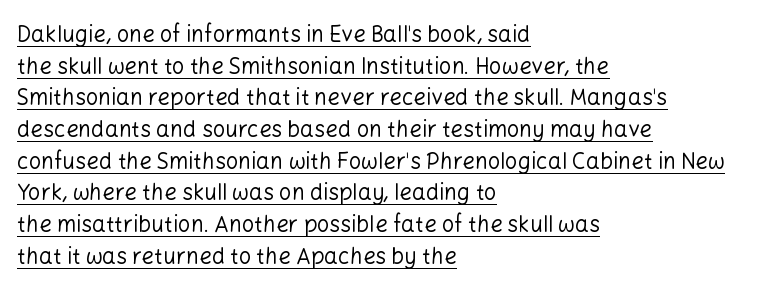
{"italic": "no", "bold": "no", "underline": "yes", "align": "left", "line_spacing": "normal", "line_spacing_ratio": 1.44, "letter_spacing": "normal", "letter_spacing_em": 0.0, "glyph_px": 22}
